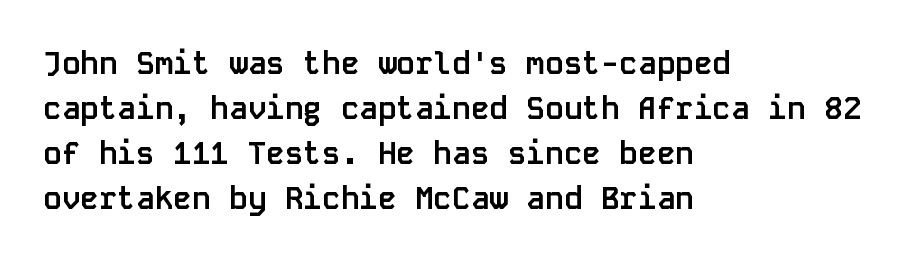
Horizontal bands of white between lines are of average thickness. Weight: bold. Posture: upright roman. Caption: standard tracking, unaltered. Note: no serifs on the glyphs.
